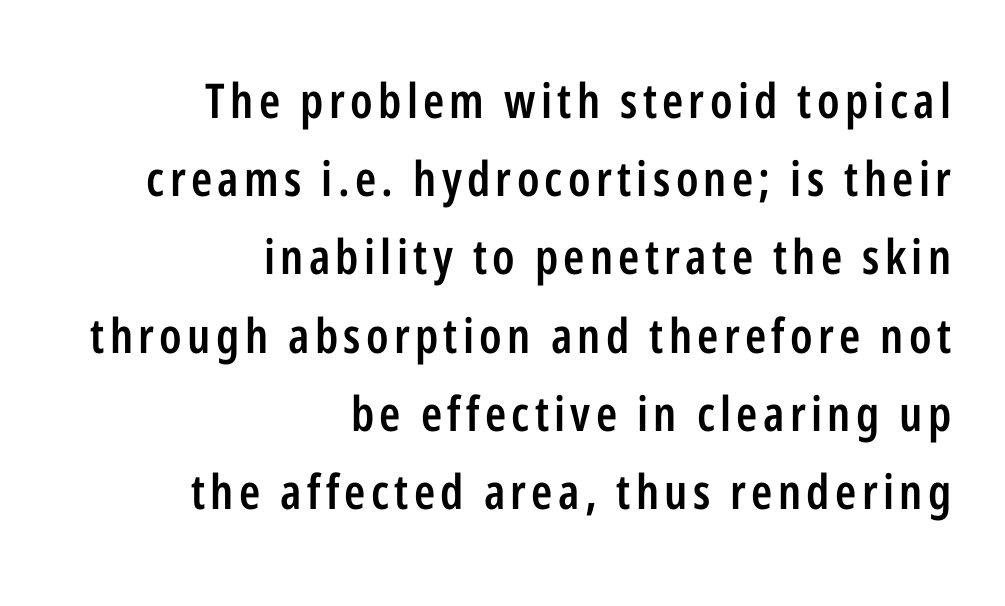
{"serif": "no", "italic": "no", "bold": "semi", "weight": "semibold", "width": "condensed", "stroke_contrast": "low", "x_height": "medium", "monospaced": "no", "underline": "no", "align": "right", "line_spacing": "normal", "line_spacing_ratio": 1.63, "glyph_px": 48}
